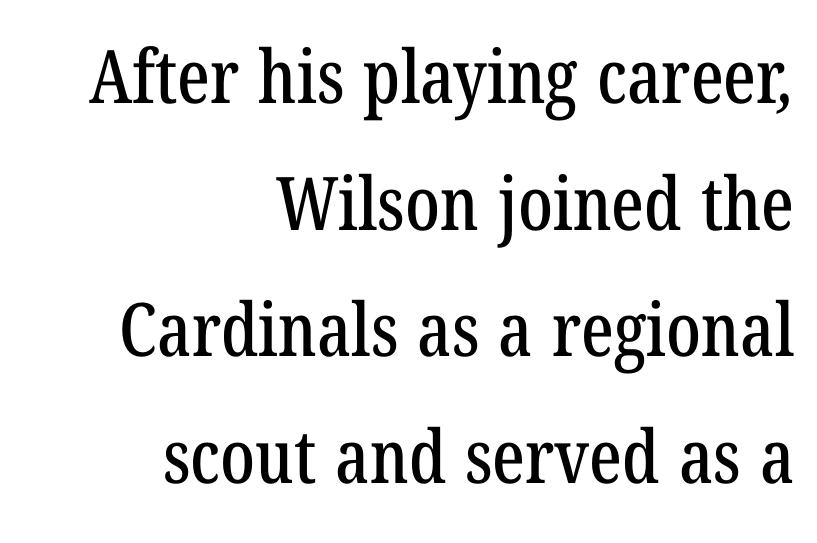
Compared with a flush-left layout, this one pins lines to the opposite, right side. Typographically, this falls in the serif category. Letter spacing: default. The passage shown is typed in a proportional face where columns would drift.
